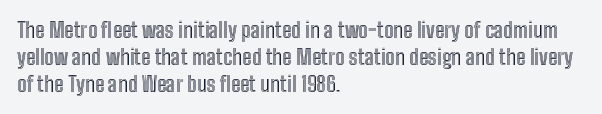
Q: Is the text italic (slanted)? A: No, it is upright.
Q: Is the text underlined? A: No.
Q: How is the paragraph aligned? A: Left-aligned.
Q: Is the spacing between letters normal or unusually wide? A: Normal.
Q: Is the spacing between lines tight, normal or loose? A: Normal.
